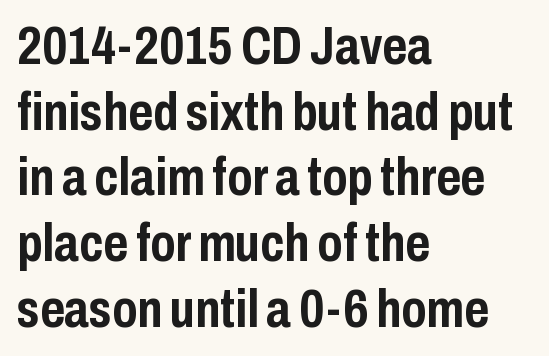
{"serif": "no", "italic": "no", "bold": "yes", "weight": "semibold", "width": "condensed", "stroke_contrast": "low", "x_height": "medium", "monospaced": "no", "underline": "no", "align": "left", "line_spacing_ratio": 1.24, "letter_spacing": "normal", "letter_spacing_em": 0.0, "glyph_px": 53}
